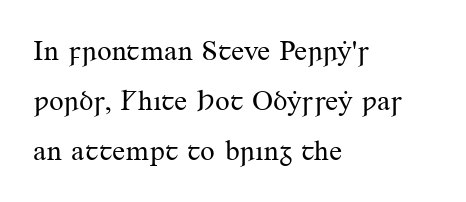
{"serif": "yes", "italic": "no", "bold": "no", "weight": "regular", "width": "normal", "stroke_contrast": "medium", "x_height": "small", "monospaced": "no", "underline": "no", "align": "left", "line_spacing_ratio": 1.73, "letter_spacing": "normal", "letter_spacing_em": 0.0, "glyph_px": 29}
